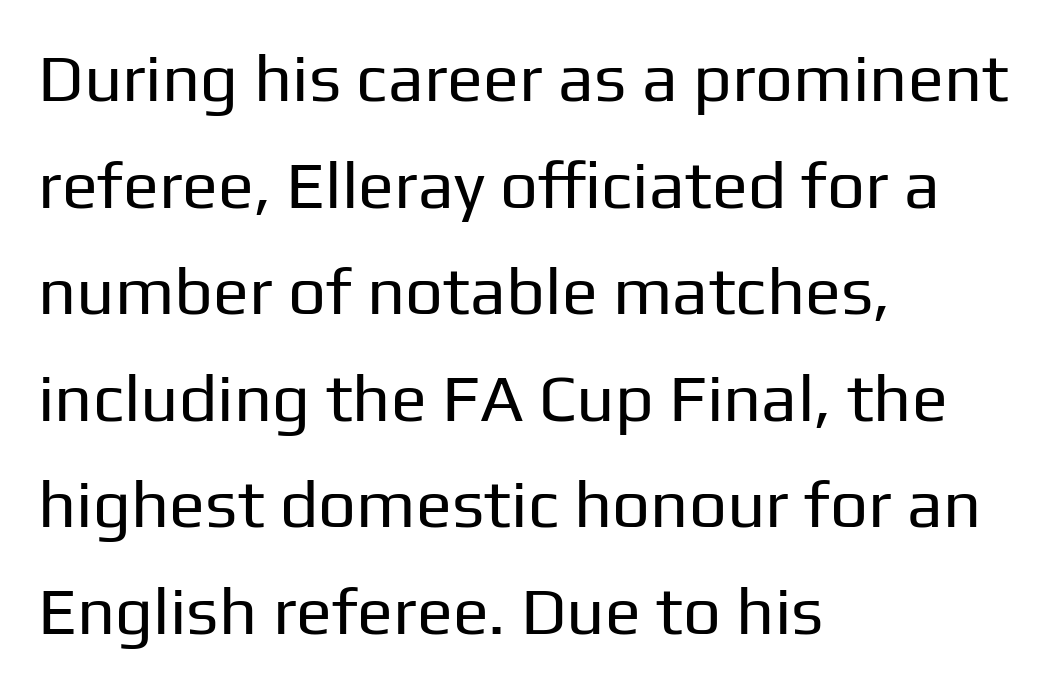
Q: Is the text bold? A: No.
Q: Is the text italic (slanted)? A: No, it is upright.
Q: Is the typeface a serif or a sans-serif typeface? A: Sans-serif.
Q: Is the text underlined? A: No.
Q: How is the paragraph aligned? A: Left-aligned.
Q: Is the spacing between letters normal or unusually wide? A: Normal.
Q: Is the spacing between lines tight, normal or loose? A: Normal.
Q: Width (condensed, normal, or wide)? A: Normal.
Q: Stroke contrast? A: Low.
Q: x-height? A: Medium.
Q: Monospaced? A: No.
